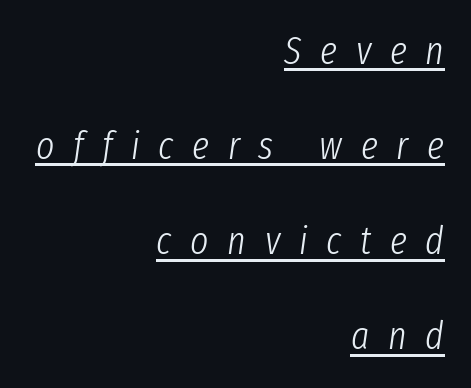
Designer's note — italics engaged. A student would call this right alignment; a typographer would say flush right, rag left. The face used here is proportionally spaced, like ordinary book or web type. These lines have a slow, spaced-out rhythm from letter to letter. The lettering is marked with a stroke running underneath it. The space between consecutive lines is lavish.
